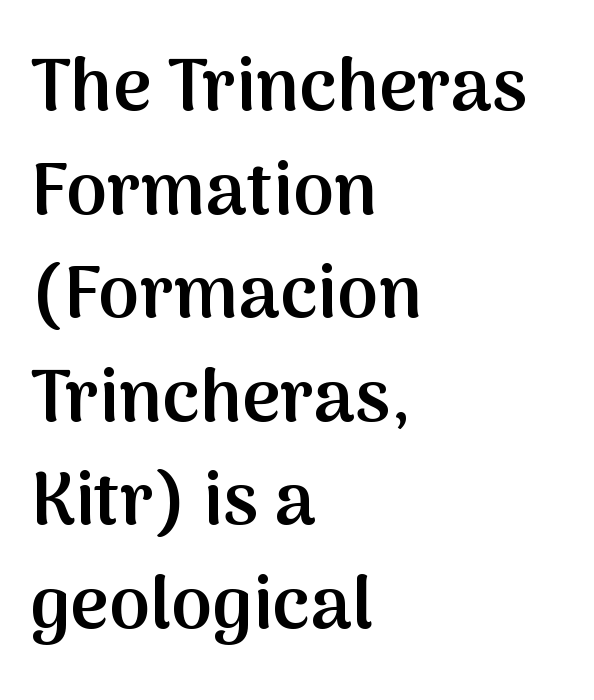
The image shows 74 px semibold sans-serif type, upright; set left-aligned, normal line spacing (1.4x), normal letter spacing, not underlined; medium stroke contrast and a medium x-height.
